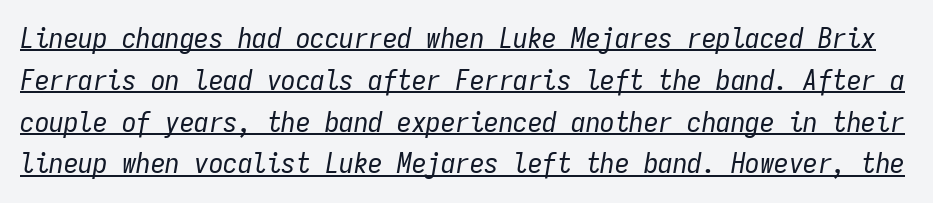
{"italic": "yes", "lean": "right", "slant_degrees": 9, "bold": "no", "weight": "regular", "width": "condensed", "stroke_contrast": "low", "x_height": "medium", "monospaced": "yes", "underline": "yes", "line_spacing": "normal", "line_spacing_ratio": 1.44, "letter_spacing": "normal", "letter_spacing_em": 0.0, "glyph_px": 29}
